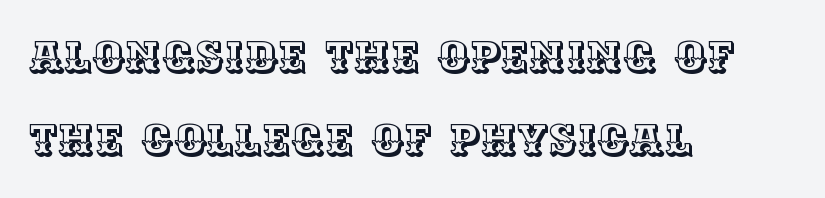
Default kerning and tracking; the words read as compact shapes. Each row of text sits above clean, open space. Notice how the passage keeps a crisp vertical edge on the left only. You could not count columns in this text — the font is proportionally spaced. The lettering stays uniformly vertical, giving the passage a roman look.
